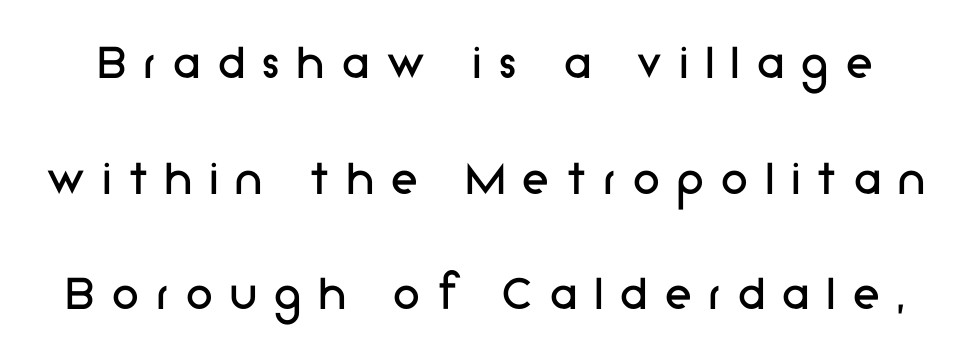
Q: Is the text bold? A: No.
Q: Is the text italic (slanted)? A: No, it is upright.
Q: Is the typeface a serif or a sans-serif typeface? A: Sans-serif.
Q: Is the text underlined? A: No.
Q: Is the spacing between letters normal or unusually wide? A: Unusually wide.
Q: Is the spacing between lines tight, normal or loose? A: Loose.
Q: Width (condensed, normal, or wide)? A: Normal.
Q: Stroke contrast? A: Low.
Q: x-height? A: Medium.
Q: Monospaced? A: No.
